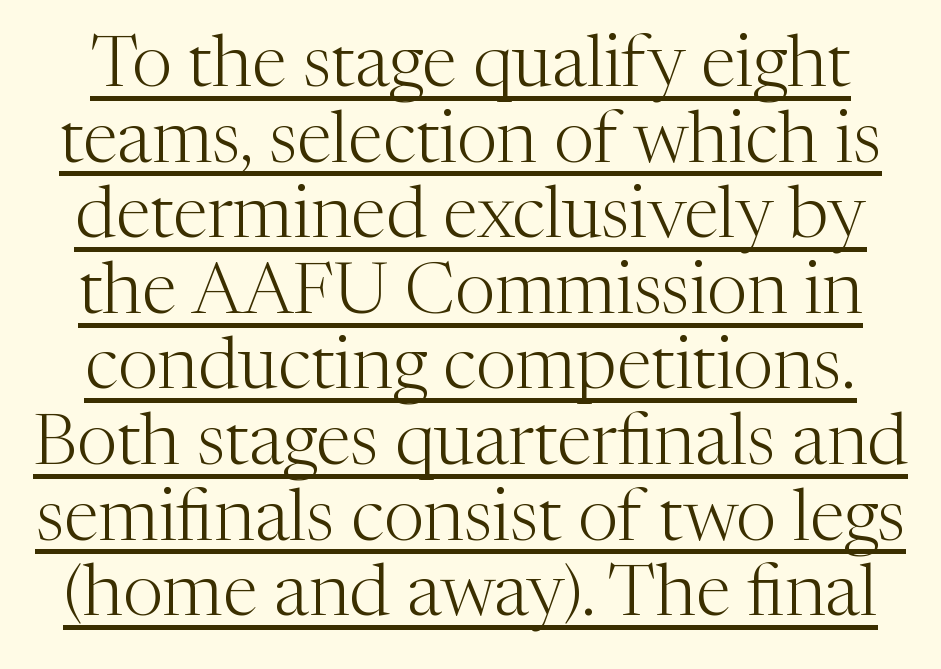
{"serif": "yes", "italic": "no", "bold": "no", "weight": "light", "width": "normal", "stroke_contrast": "medium", "x_height": "medium", "monospaced": "no", "underline": "yes", "line_spacing": "tight", "line_spacing_ratio": 1.05, "letter_spacing": "normal", "letter_spacing_em": 0.0, "glyph_px": 72}
